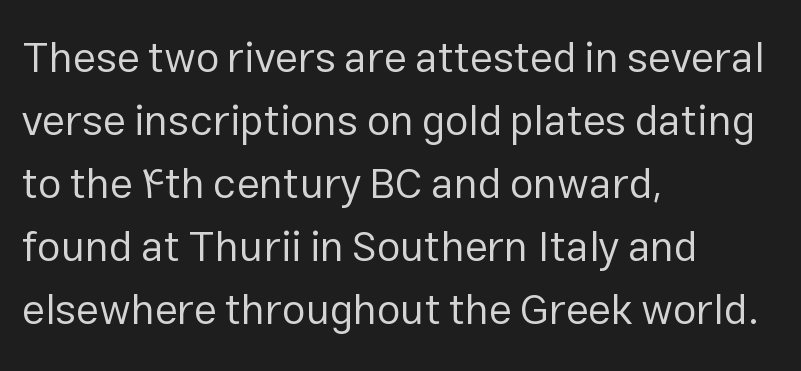
The image shows 42 px regular-weight sans-serif type, upright; set left-aligned, normal line spacing (1.5x), normal letter spacing, not underlined; low stroke contrast and a medium x-height.
